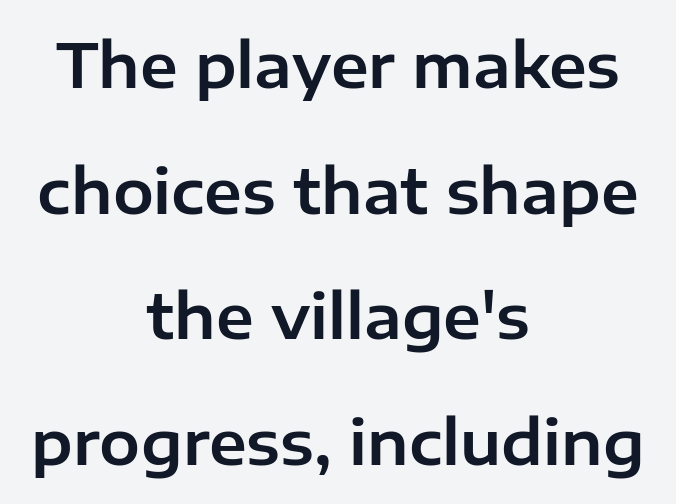
{"serif": "no", "italic": "no", "width": "normal", "stroke_contrast": "low", "x_height": "medium", "monospaced": "no", "underline": "no", "align": "center", "line_spacing": "loose", "line_spacing_ratio": 2.06, "letter_spacing": "normal", "letter_spacing_em": 0.0, "glyph_px": 61}
